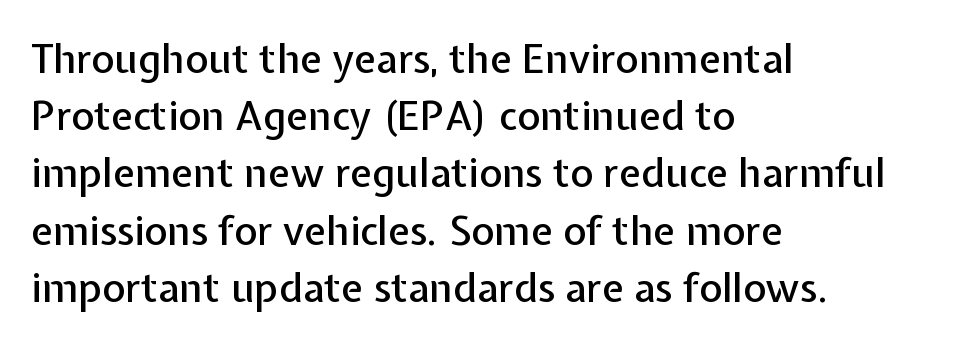
Q: Is the text italic (slanted)? A: No, it is upright.
Q: Is the typeface a serif or a sans-serif typeface? A: Sans-serif.
Q: Is the text underlined? A: No.
Q: How is the paragraph aligned? A: Left-aligned.
Q: Is the spacing between letters normal or unusually wide? A: Normal.
Q: Is the spacing between lines tight, normal or loose? A: Normal.
Q: Width (condensed, normal, or wide)? A: Normal.
Q: Stroke contrast? A: Low.
Q: x-height? A: Medium.
Q: Monospaced? A: No.
